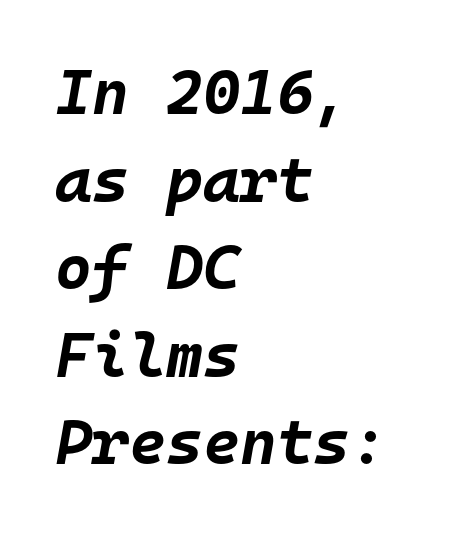
The strip under each line holds only bare page. A dark, heavy texture on the line: the type is bold. These lines are set flush left with a ragged right edge. Caption: standard tracking, unaltered. Evenly set lines give the paragraph a standard silhouette. The face used here has a pronounced slope to its letters.
